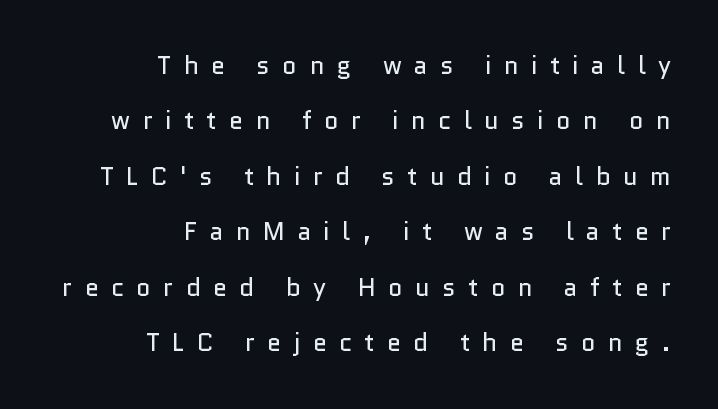
Q: Is the text bold? A: No.
Q: Is the text italic (slanted)? A: No, it is upright.
Q: Is the text underlined? A: No.
Q: How is the paragraph aligned? A: Right-aligned.
Q: Is the spacing between letters normal or unusually wide? A: Unusually wide.
Q: Is the spacing between lines tight, normal or loose? A: Loose.
